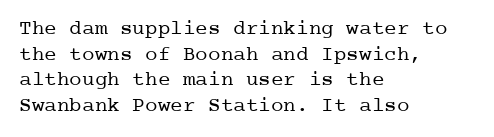
Does extra space separate the letters? No, they use regular spacing. The passage is arranged the way most books set body copy — flush left. The area under the type is left untouched. The face looks like a standard text weight, possibly lighter. Notice how the stems are strictly vertical — no italics here.
